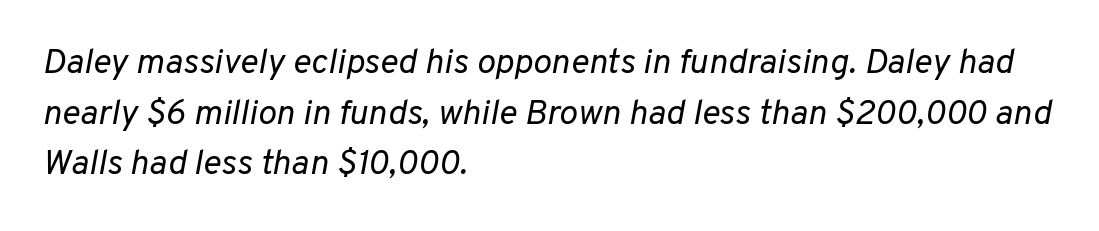
Baseline-to-baseline distance is the conventional proportion of letter height. The words here are not underlined. Honestly, the letter spacing is just normal — you wouldn't notice it. The letters look calm and open, with moderate or lighter stems.
